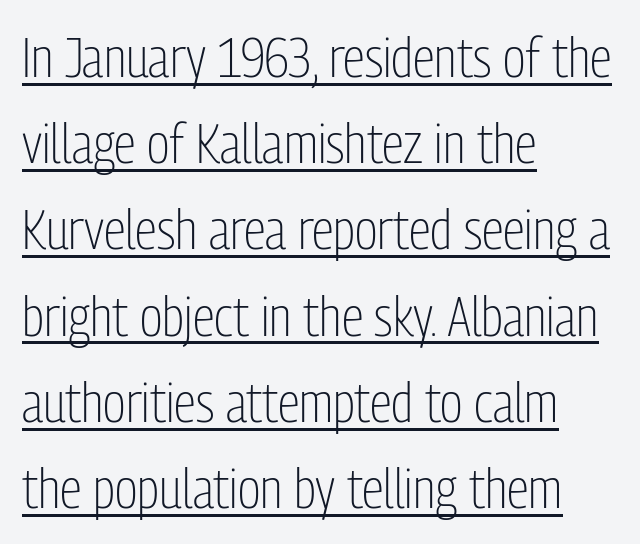
Q: Is the text bold? A: No.
Q: Is the text italic (slanted)? A: No, it is upright.
Q: Is the typeface a serif or a sans-serif typeface? A: Sans-serif.
Q: Is the text underlined? A: Yes.
Q: How is the paragraph aligned? A: Left-aligned.
Q: Is the spacing between letters normal or unusually wide? A: Normal.
Q: Is the spacing between lines tight, normal or loose? A: Normal.
Q: Width (condensed, normal, or wide)? A: Condensed.
Q: Stroke contrast? A: Low.
Q: x-height? A: Medium.
Q: Monospaced? A: No.
